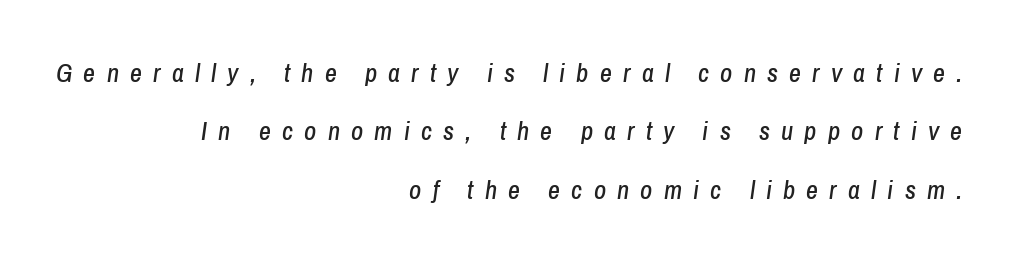
Q: Is the text italic (slanted)? A: Yes, it leans right by about 8 degrees.
Q: Is the text underlined? A: No.
Q: How is the paragraph aligned? A: Right-aligned.
Q: Is the spacing between letters normal or unusually wide? A: Unusually wide.
Q: Is the spacing between lines tight, normal or loose? A: Loose.
